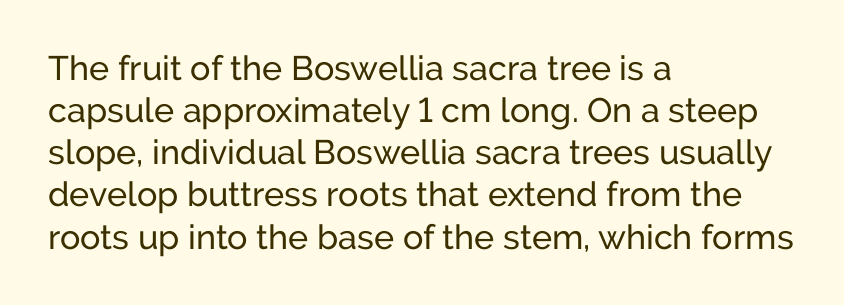
Q: Is the text bold? A: No.
Q: Is the text italic (slanted)? A: No, it is upright.
Q: Is the typeface a serif or a sans-serif typeface? A: Sans-serif.
Q: Is the text underlined? A: No.
Q: How is the paragraph aligned? A: Left-aligned.
Q: Is the spacing between letters normal or unusually wide? A: Normal.
Q: Width (condensed, normal, or wide)? A: Normal.
Q: Stroke contrast? A: Low.
Q: x-height? A: Medium.
Q: Monospaced? A: No.
